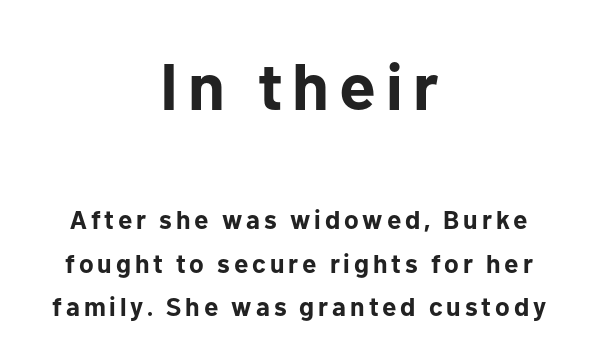
Q: Is the text bold? A: Yes.
Q: Is the text italic (slanted)? A: No, it is upright.
Q: Is the typeface a serif or a sans-serif typeface? A: Sans-serif.
Q: Is the text underlined? A: No.
Q: How is the paragraph aligned? A: Centered.
Q: Is the spacing between lines tight, normal or loose? A: Normal.
Q: Which block of text is set in a larger size, the first (top) or the second (bottom)? A: The first (top) one.
Q: Width (condensed, normal, or wide)? A: Normal.
Q: Stroke contrast? A: Low.
Q: x-height? A: Medium.
Q: Monospaced? A: No.
